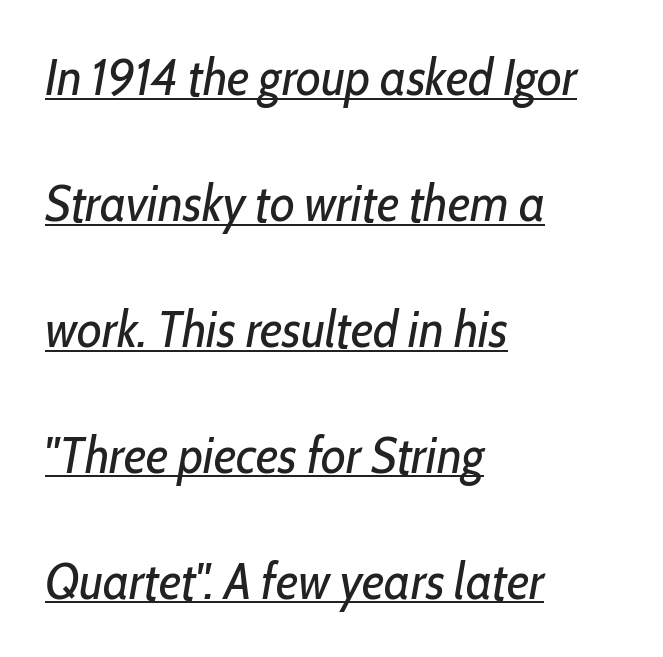
Q: Is the text bold? A: No.
Q: Is the text italic (slanted)? A: Yes, it leans right by about 10 degrees.
Q: Is the text underlined? A: Yes.
Q: How is the paragraph aligned? A: Left-aligned.
Q: Is the spacing between letters normal or unusually wide? A: Normal.
Q: Is the spacing between lines tight, normal or loose? A: Loose.
Q: Width (condensed, normal, or wide)? A: Condensed.
Q: Stroke contrast? A: Low.
Q: x-height? A: Medium.
Q: Monospaced? A: No.
